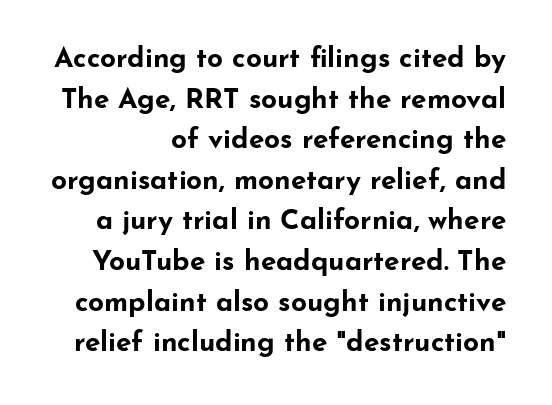
In terms of posture, this sample is upright. Does the leading feel generous? No, just average. The rendering shows plain stroke endings on the letterforms — a sans-serif design. A typesetter would call this zero additional tracking. Bare-footed words on every line.
